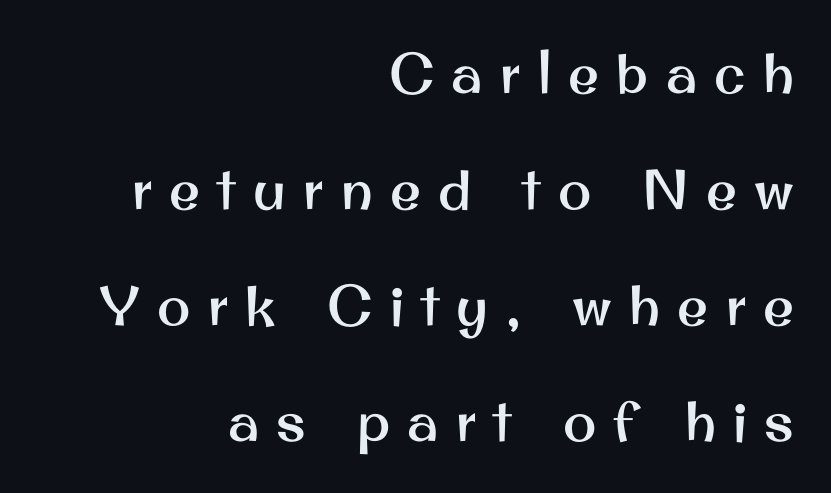
Q: Is the text italic (slanted)? A: No, it is upright.
Q: Is the typeface a serif or a sans-serif typeface? A: Sans-serif.
Q: Is the text underlined? A: No.
Q: How is the paragraph aligned? A: Right-aligned.
Q: Is the spacing between letters normal or unusually wide? A: Unusually wide.
Q: Is the spacing between lines tight, normal or loose? A: Loose.
Q: Width (condensed, normal, or wide)? A: Normal.
Q: Stroke contrast? A: Medium.
Q: x-height? A: Small.
Q: Monospaced? A: No.
